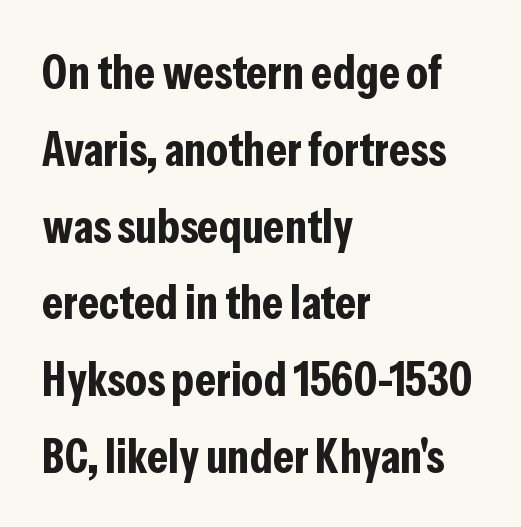
{"serif": "no", "italic": "no", "bold": "yes", "weight": "bold", "width": "condensed", "stroke_contrast": "low", "x_height": "medium", "monospaced": "no", "underline": "no", "align": "left", "line_spacing": "normal", "line_spacing_ratio": 1.6, "letter_spacing": "normal", "letter_spacing_em": 0.0, "glyph_px": 48}
